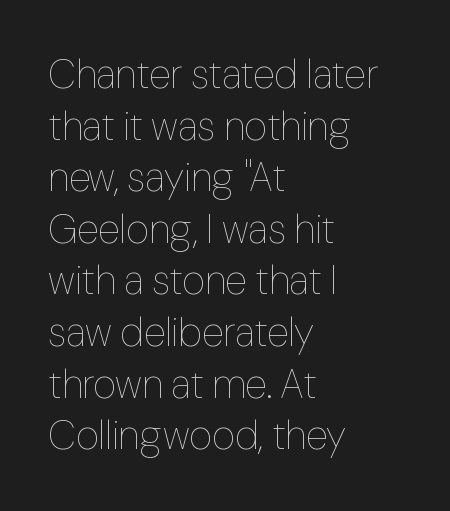
{"italic": "no", "bold": "no", "weight": "thin", "width": "normal", "stroke_contrast": "low", "x_height": "medium", "monospaced": "no", "underline": "no", "align": "left", "line_spacing": "normal", "line_spacing_ratio": 1.29, "letter_spacing": "normal", "letter_spacing_em": 0.0, "glyph_px": 40}
